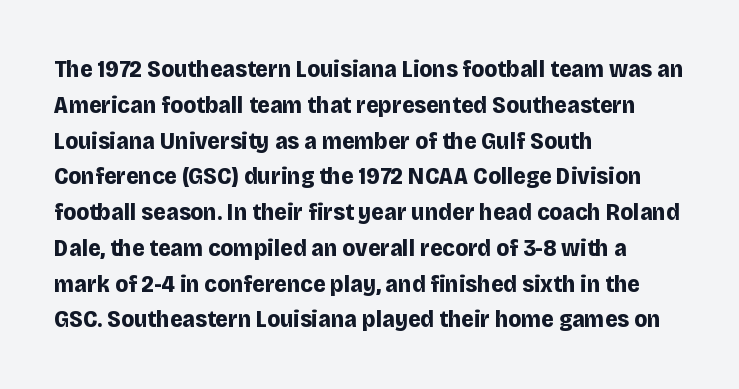
{"italic": "no", "bold": "yes", "underline": "no", "align": "left", "line_spacing": "normal", "line_spacing_ratio": 1.49, "letter_spacing": "normal", "letter_spacing_em": 0.0, "glyph_px": 24}
